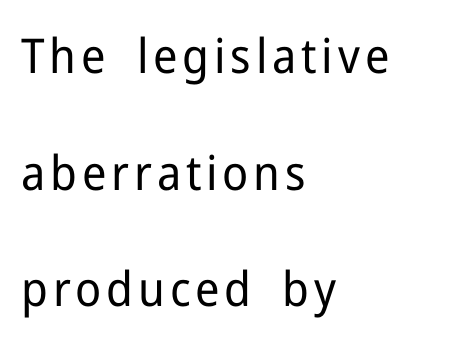
Q: Is the text bold? A: No.
Q: Is the text italic (slanted)? A: No, it is upright.
Q: Is the typeface a serif or a sans-serif typeface? A: Sans-serif.
Q: Is the text underlined? A: No.
Q: How is the paragraph aligned? A: Left-aligned.
Q: Is the spacing between lines tight, normal or loose? A: Loose.
Q: Width (condensed, normal, or wide)? A: Normal.
Q: Stroke contrast? A: Low.
Q: x-height? A: Medium.
Q: Monospaced? A: No.
